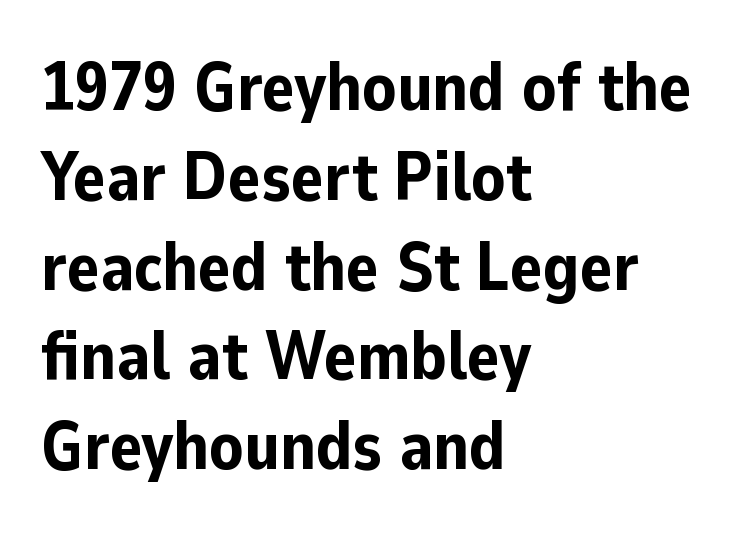
{"serif": "no", "italic": "no", "bold": "yes", "weight": "bold", "width": "normal", "stroke_contrast": "low", "x_height": "medium", "monospaced": "no", "underline": "no", "align": "left", "line_spacing": "normal", "line_spacing_ratio": 1.32, "letter_spacing": "normal", "letter_spacing_em": 0.0, "glyph_px": 68}
